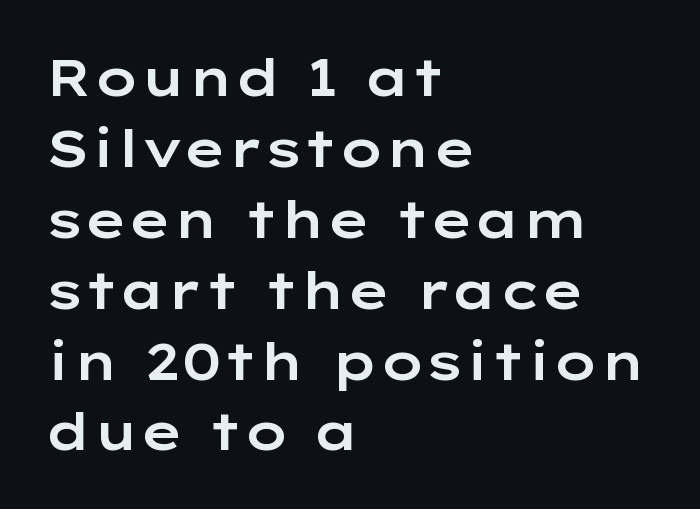
The type is set solid horizontally, with unmodified tracking. The passage shown is typed in a proportional face where columns would drift. Typeset ragged right — the left edge is the straight one. This is roman type, the default non-slanted kind.
